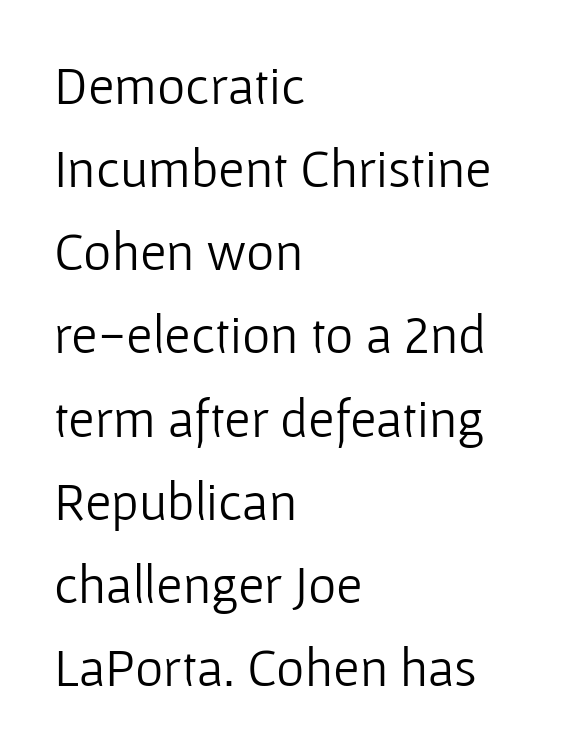
Q: Is the text bold? A: No.
Q: Is the text italic (slanted)? A: No, it is upright.
Q: Is the typeface a serif or a sans-serif typeface? A: Sans-serif.
Q: Is the text underlined? A: No.
Q: How is the paragraph aligned? A: Left-aligned.
Q: Is the spacing between letters normal or unusually wide? A: Normal.
Q: Is the spacing between lines tight, normal or loose? A: Normal.
Q: Width (condensed, normal, or wide)? A: Normal.
Q: Stroke contrast? A: Low.
Q: x-height? A: Medium.
Q: Monospaced? A: No.
